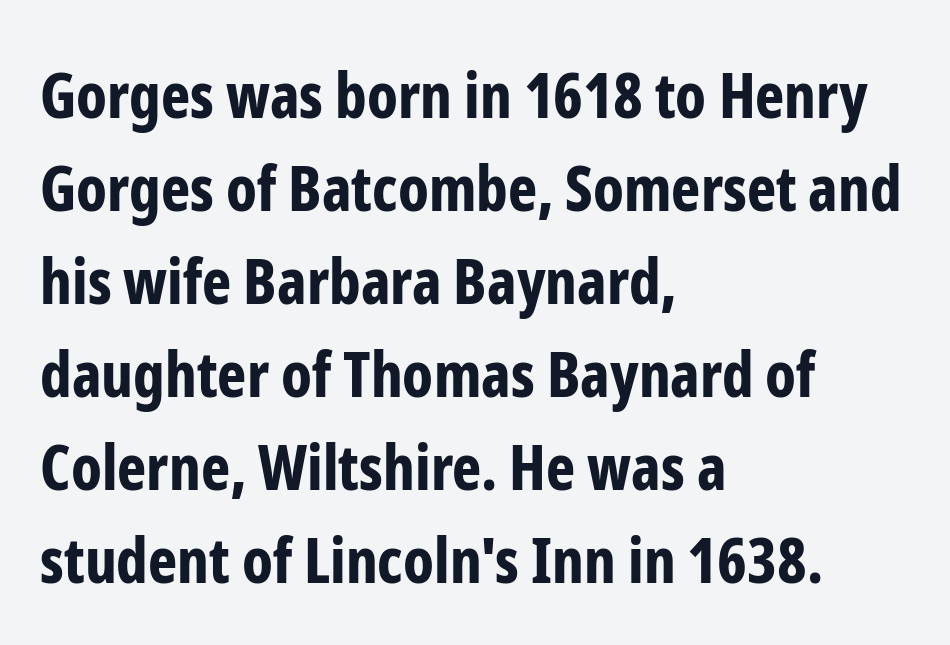
Q: Is the text bold? A: Yes.
Q: Is the text italic (slanted)? A: No, it is upright.
Q: Is the typeface a serif or a sans-serif typeface? A: Sans-serif.
Q: Is the text underlined? A: No.
Q: How is the paragraph aligned? A: Left-aligned.
Q: Is the spacing between letters normal or unusually wide? A: Normal.
Q: Is the spacing between lines tight, normal or loose? A: Normal.
Q: Width (condensed, normal, or wide)? A: Condensed.
Q: Stroke contrast? A: Low.
Q: x-height? A: Medium.
Q: Monospaced? A: No.
